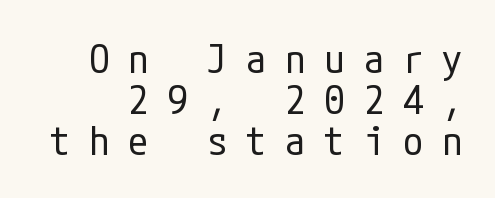
{"serif": "no", "italic": "no", "bold": "no", "weight": "regular", "width": "condensed", "stroke_contrast": "low", "x_height": "medium", "underline": "no", "line_spacing": "tight", "line_spacing_ratio": 1.02, "letter_spacing": "wide", "letter_spacing_em": 0.48, "glyph_px": 40}
